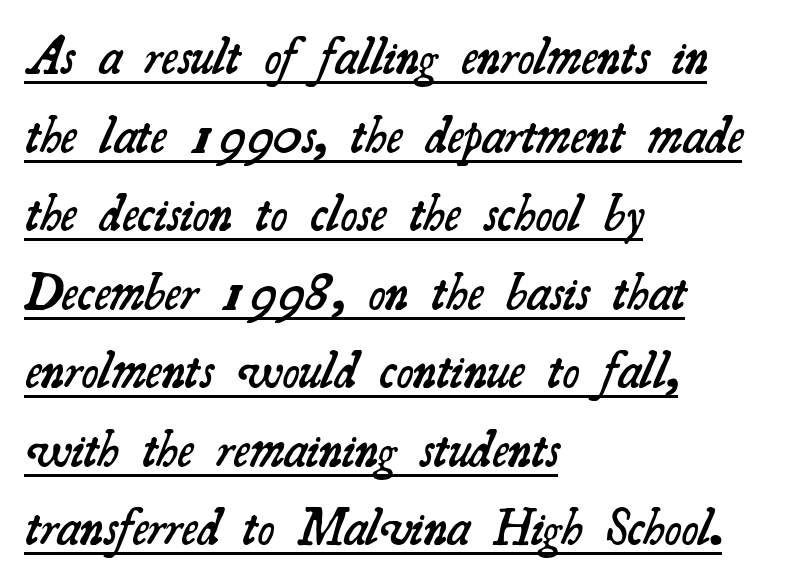
The image shows 51 px semibold serif type; set left-aligned, normal line spacing (1.54x), normal letter spacing, underlined; medium stroke contrast and a small x-height.
